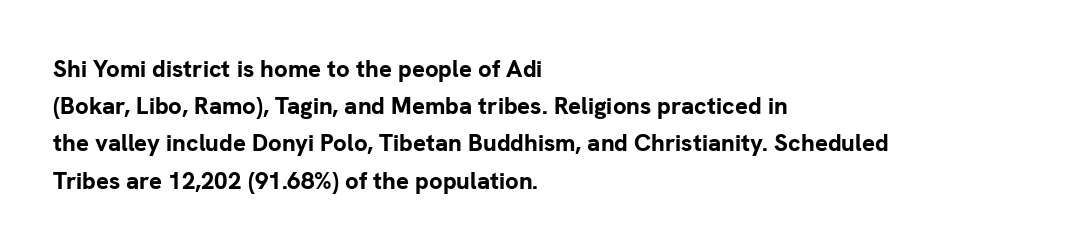
{"italic": "no", "bold": "yes", "underline": "no", "align": "left", "line_spacing": "normal", "line_spacing_ratio": 1.55, "letter_spacing": "normal", "letter_spacing_em": 0.0, "glyph_px": 24}
